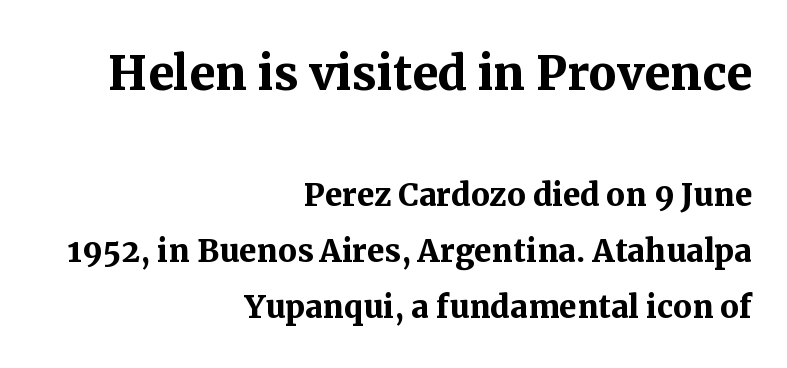
The sample has been set heavy, in full bold. Look at the glyph heights: the upper group is clearly the bigger setting. Nothing unusual about the tracking: characters are spaced as the font intends. Looks like regular typesetting: each glyph gets only the width it needs. In CSS terms this would be text-align: right. Ordinary non-slanted type is in use.
